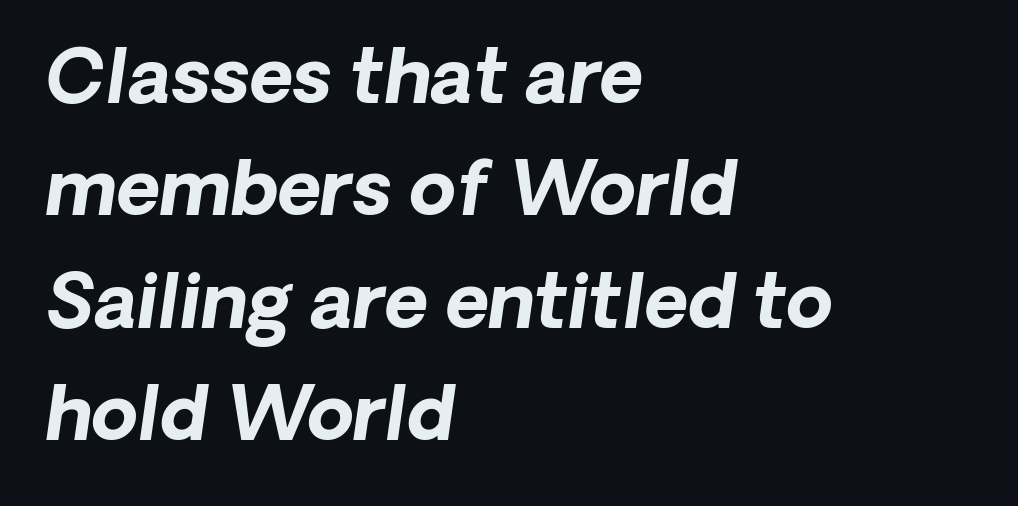
Where is the straight margin? On the left. This rendering features lettering with no underline. This sample uses plain, unmodified letter spacing. You'd pick this weight for a headline — it's a proper bold.
